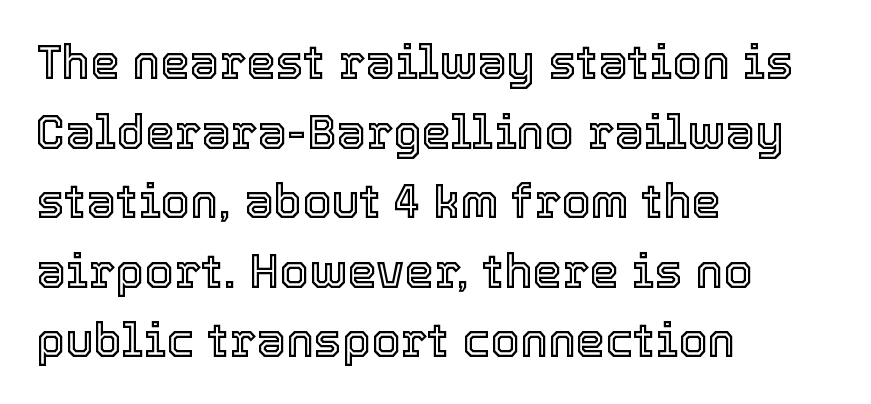
This block has exactly the height ordinary leading produces. Layout note: lines flush left. The tracking reads as untouched default to a designer's eye. When letters stand straight like this, we call the style roman or upright. A typesetter would call this proportional, since set widths differ per character.
